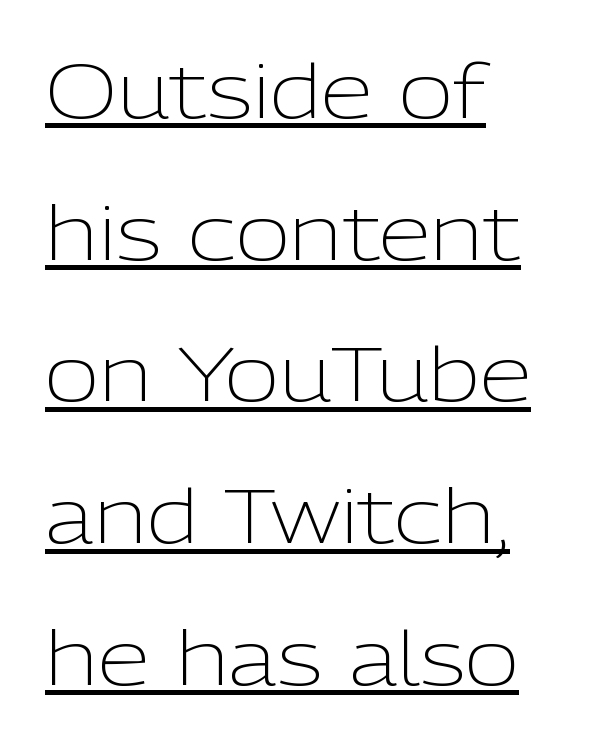
Q: Is the text bold? A: No.
Q: Is the text italic (slanted)? A: No, it is upright.
Q: Is the typeface a serif or a sans-serif typeface? A: Sans-serif.
Q: Is the text underlined? A: Yes.
Q: How is the paragraph aligned? A: Left-aligned.
Q: Is the spacing between letters normal or unusually wide? A: Normal.
Q: Width (condensed, normal, or wide)? A: Normal.
Q: Stroke contrast? A: Low.
Q: x-height? A: Medium.
Q: Monospaced? A: No.
